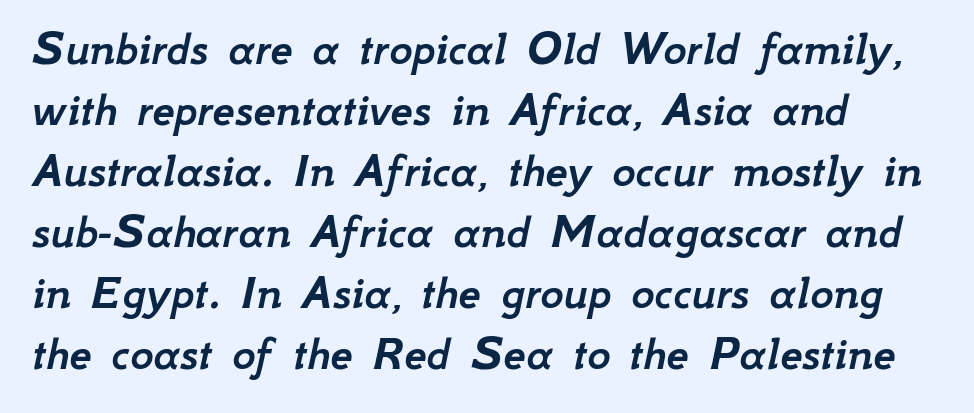
The image shows 50 px text type, italic (leaning right); set left-aligned, line spacing 1.22x, normal letter spacing, not underlined; low stroke contrast and a small x-height.
